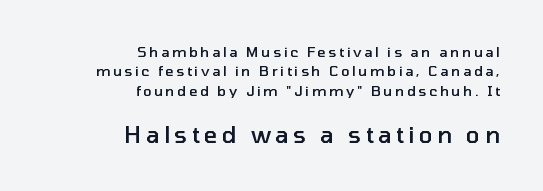
The image shows 23 px text type, upright; set right-aligned, normal line spacing (1.39x), not underlined; the second (bottom) block is 1.64x larger.
